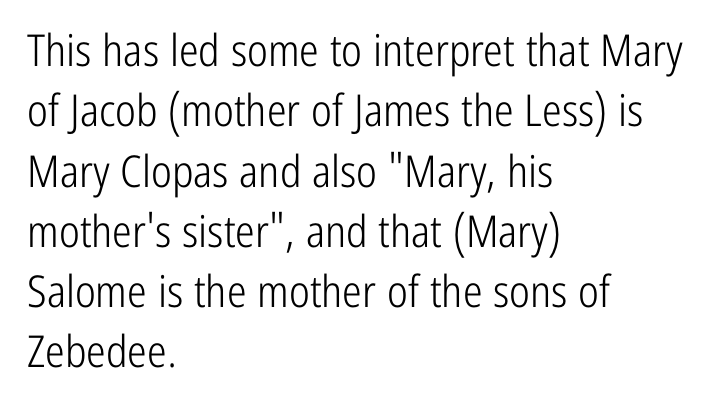
The image shows 44 px light, condensed sans-serif type, upright; set left-aligned, normal line spacing (1.37x), normal letter spacing, not underlined; low stroke contrast and a medium x-height.
